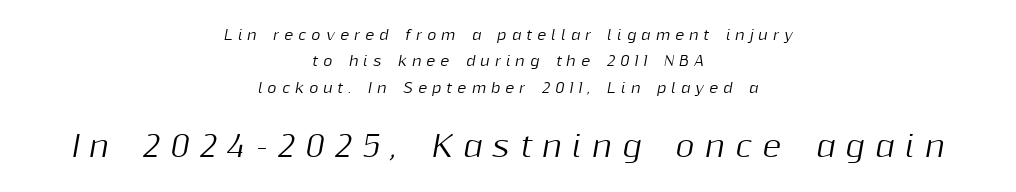
Line starts and ends both wander, symmetrically. You can tell it's italic because the verticals aren't actually vertical. The rendering inserts visible extra space after every character. Compare the two chunks: the lower has the greater cap height. The face used here is proportionally spaced, like ordinary book or web type. Rule under the text: the space is simply empty.
